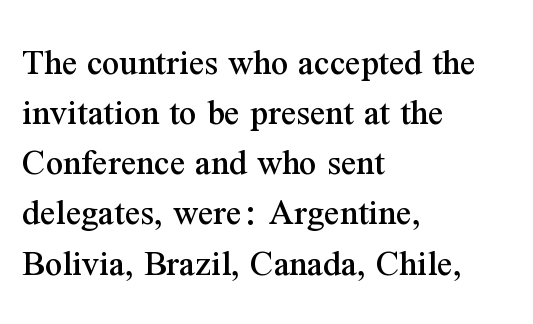
The image shows 38 px serif type, upright; set left-aligned, normal line spacing (1.32x), normal letter spacing, not underlined; medium stroke contrast and a medium x-height.
